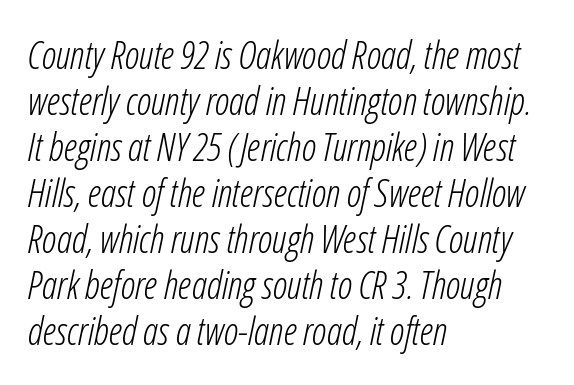
The image shows 38 px light, condensed type, italic (leaning right); set left-aligned, line spacing 1.21x, normal letter spacing, not underlined; low stroke contrast and a medium x-height.
